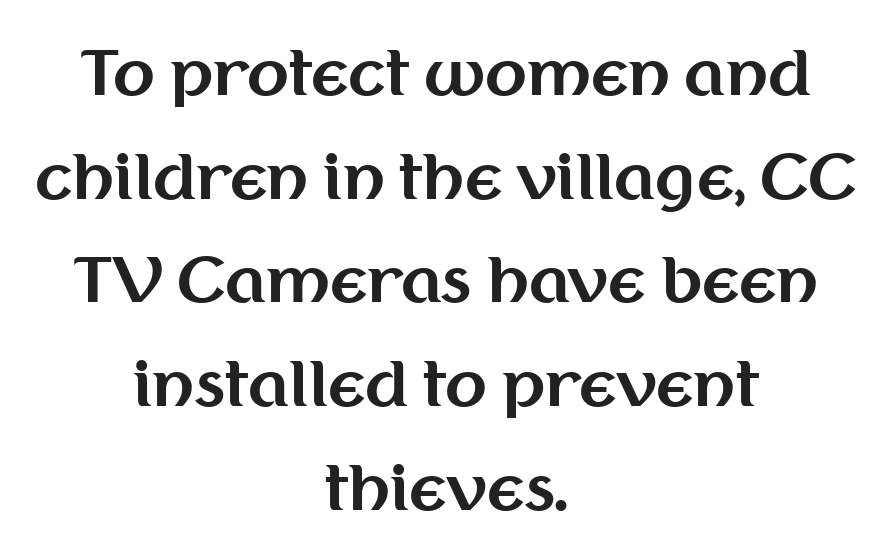
{"serif": "no", "italic": "no", "bold": "yes", "weight": "bold", "width": "normal", "stroke_contrast": "medium", "x_height": "medium", "monospaced": "no", "underline": "no", "align": "center", "line_spacing": "normal", "line_spacing_ratio": 1.7, "letter_spacing": "normal", "letter_spacing_em": 0.0, "glyph_px": 61}
